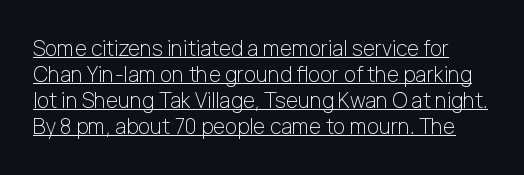
Look at the tracking — it's just the regular setting, nothing added. Each line of the rendering has a horizontal stroke beneath the glyphs. No letter is thick-stroked: the sample isn't bold. Does the lettering tilt? It doesn't — this is upright.
